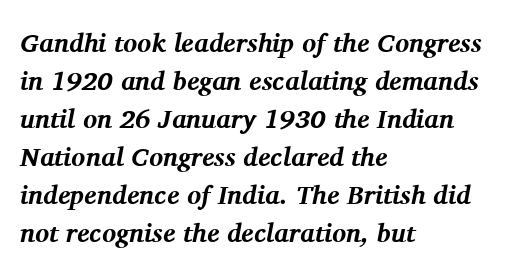
Q: Is the text bold? A: Yes.
Q: Is the text italic (slanted)? A: Yes, it leans right by about 11 degrees.
Q: Is the text underlined? A: No.
Q: How is the paragraph aligned? A: Left-aligned.
Q: Is the spacing between letters normal or unusually wide? A: Normal.
Q: Is the spacing between lines tight, normal or loose? A: Normal.
